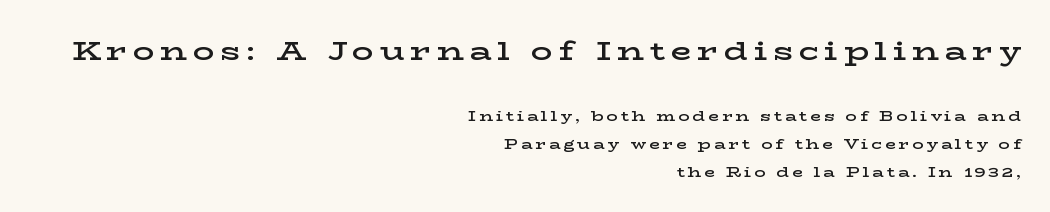
What stands out about the letter spacing? Its width — letters are far apart. Set as a demibold, roughly 600 on the weight scale. Decoration check: the copy has no underline. Loosely led — the rows are spread out.
